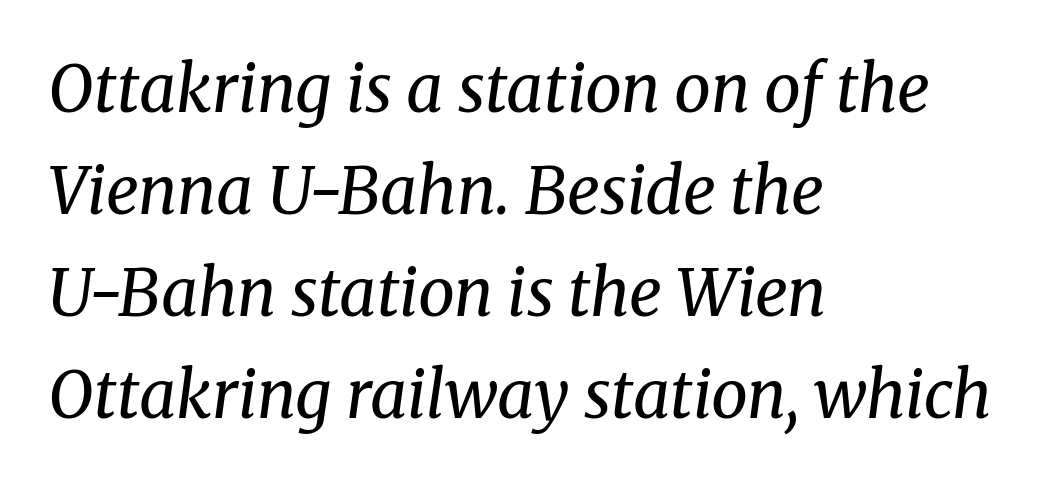
The image shows 65 px regular-weight serif type, italic (leaning right); set left-aligned, normal line spacing (1.57x), normal letter spacing, not underlined; medium stroke contrast and a medium x-height.
